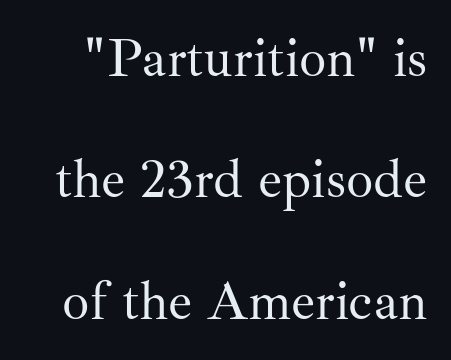
Q: Is the text bold? A: No.
Q: Is the text italic (slanted)? A: No, it is upright.
Q: Is the typeface a serif or a sans-serif typeface? A: Serif.
Q: Is the text underlined? A: No.
Q: Is the spacing between letters normal or unusually wide? A: Normal.
Q: Is the spacing between lines tight, normal or loose? A: Loose.
Q: Width (condensed, normal, or wide)? A: Normal.
Q: Stroke contrast? A: Medium.
Q: x-height? A: Small.
Q: Monospaced? A: No.
